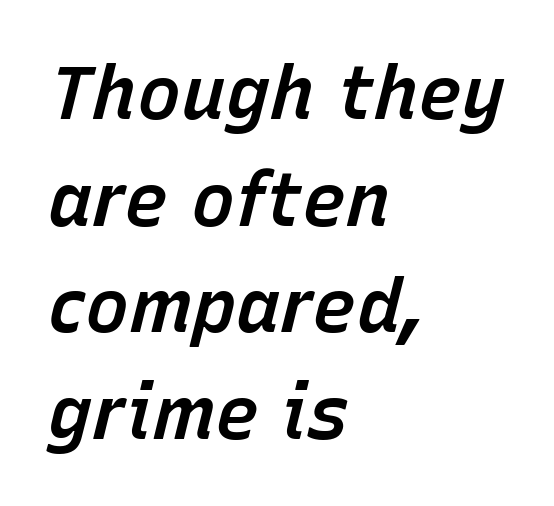
The image shows 74 px semibold type, italic (leaning right); set left-aligned, normal line spacing (1.44x), normal letter spacing, not underlined; low stroke contrast and a medium x-height.
